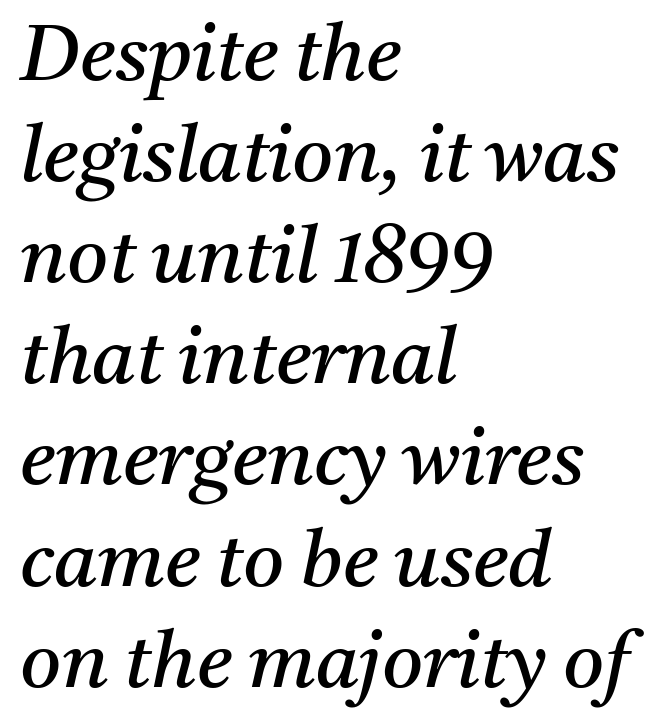
{"serif": "yes", "italic": "yes", "lean": "right", "slant_degrees": 11, "bold": "no", "weight": "regular", "width": "normal", "stroke_contrast": "medium", "x_height": "medium", "monospaced": "no", "underline": "no", "align": "left", "line_spacing": "normal", "line_spacing_ratio": 1.28, "letter_spacing": "normal", "letter_spacing_em": 0.0, "glyph_px": 79}
